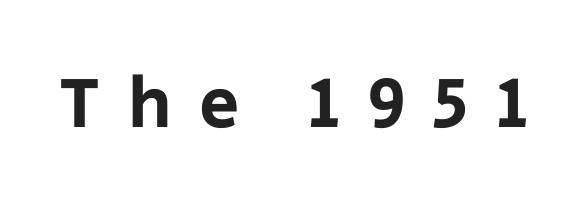
The image shows 72 px sans-serif type, upright; set unusually wide letter spacing (+0.38 em), not underlined; low stroke contrast and a large x-height.
